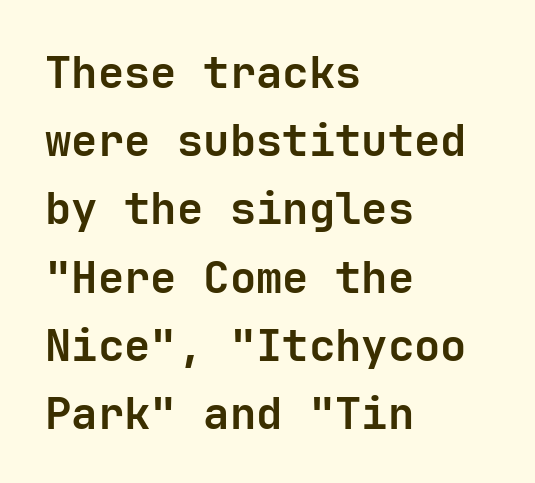
Underlining? Definitely not there. Visually the block forms a straight wall on the left and a jagged coastline on the right. The specimen reads as upright at a glance. Summary of vertical rhythm: regular, with standard interline spacing.
